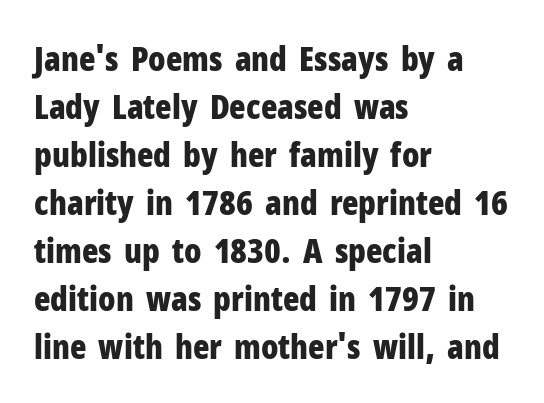
The horizontal fit of the characters is conventional and even. Decoration check: the copy has no underline. Do the characters align in a grid? No, the font is proportional. The rendering uses a moderate line-height, typical for paragraphs. Italic: no, the glyphs are upright roman. The typesetter chose a ragged-right arrangement here.
